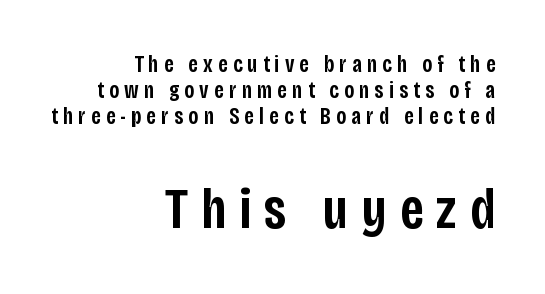
Line ends are locked; line starts wander. The glyphs are unaccompanied by any horizontal stroke below them. What weight is shown? A semibold, between regular and bold. A roman cut, with each character standing at attention. Here the glyphs are tracked loosely, breaking word shapes into spaced letters.
